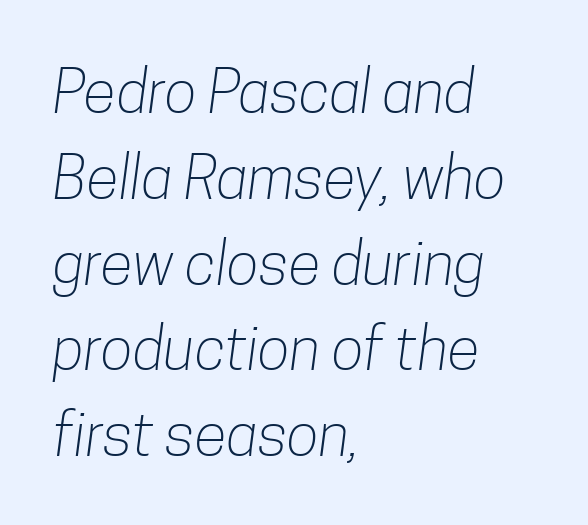
{"serif": "no", "bold": "no", "weight": "light", "width": "condensed", "stroke_contrast": "low", "x_height": "medium", "monospaced": "no", "underline": "no", "align": "left", "line_spacing": "normal", "line_spacing_ratio": 1.43, "letter_spacing": "normal", "letter_spacing_em": 0.0, "glyph_px": 60}
